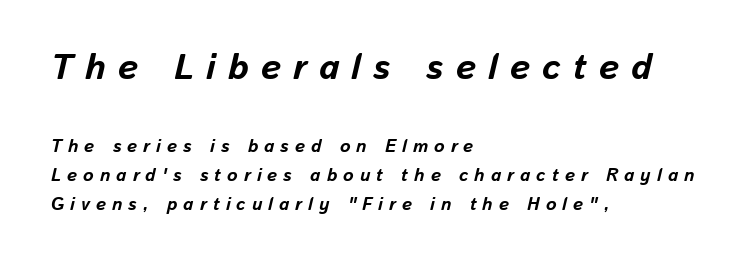
The image shows 36 px bold type, italic (leaning right); set left-aligned, normal line spacing (1.62x), unusually wide letter spacing (+0.33 em), not underlined; the first (top) block is 2.0x larger; low stroke contrast and a medium x-height.
